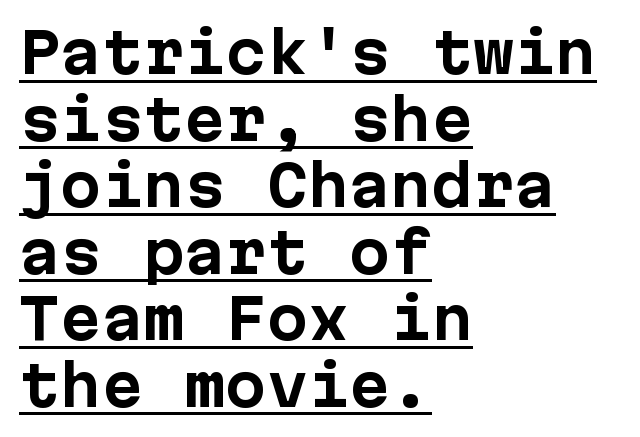
Q: Is the text bold? A: Yes.
Q: Is the text italic (slanted)? A: No, it is upright.
Q: Is the typeface a serif or a sans-serif typeface? A: Sans-serif.
Q: Is the text underlined? A: Yes.
Q: How is the paragraph aligned? A: Left-aligned.
Q: Is the spacing between letters normal or unusually wide? A: Normal.
Q: Width (condensed, normal, or wide)? A: Normal.
Q: Stroke contrast? A: Low.
Q: x-height? A: Medium.
Q: Monospaced? A: Yes.
